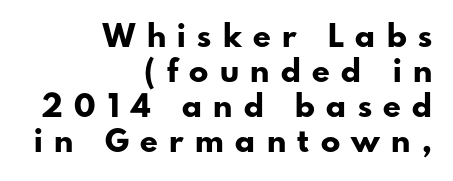
Note the varied advance widths — an 'i' is clearly narrower than an 'm'. The rendering shows plain stroke endings on the letterforms — a sans-serif design. The specimen reads as upright at a glance. The letterforms stand isolated, each surrounded by extra space.
